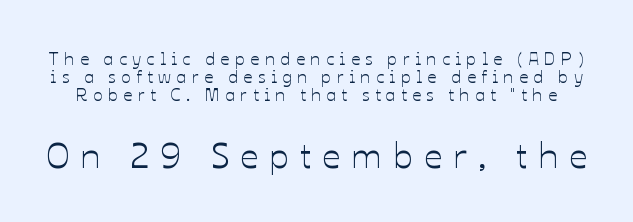
{"italic": "no", "width": "normal", "stroke_contrast": "low", "x_height": "medium", "monospaced": "no", "underline": "no", "line_spacing": "tight", "line_spacing_ratio": 1.0, "letter_spacing": "wide", "letter_spacing_em": 0.3, "larger_block": "second", "size_ratio": 2.0, "glyph_px": 36}
